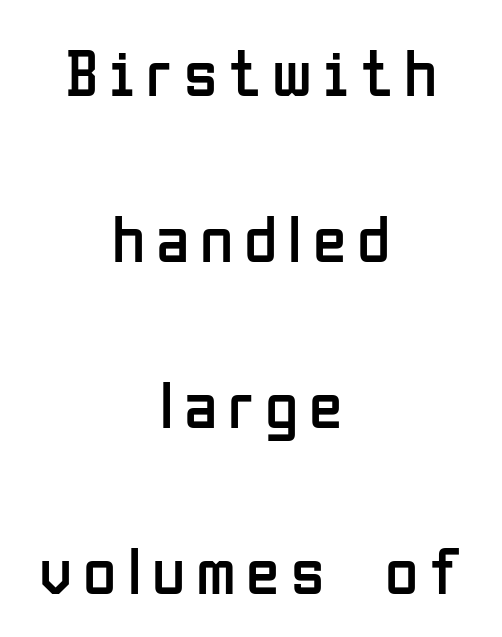
The image shows 68 px regular-weight, condensed sans-serif type, upright; set centered, loose line spacing (2.44x), not underlined; low stroke contrast and a medium x-height.
